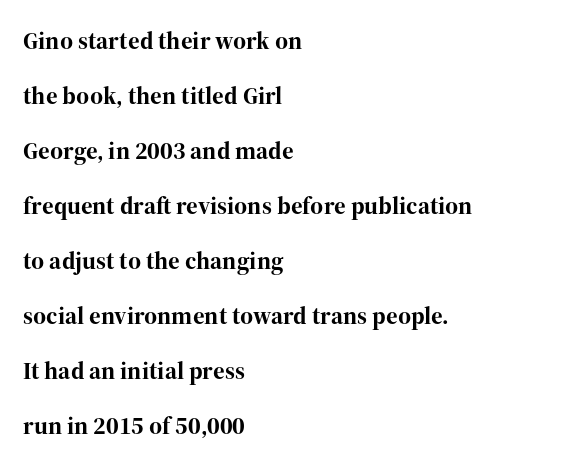
{"italic": "no", "bold": "yes", "underline": "no", "align": "left", "line_spacing": "loose", "line_spacing_ratio": 2.2, "letter_spacing": "normal", "letter_spacing_em": 0.0, "glyph_px": 25}
